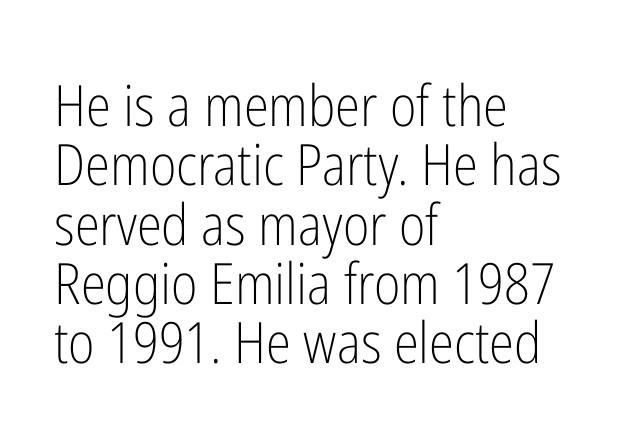
The image shows 57 px light, condensed sans-serif type, upright; set left-aligned, tight line spacing (1.04x), normal letter spacing, not underlined; low stroke contrast and a medium x-height.
